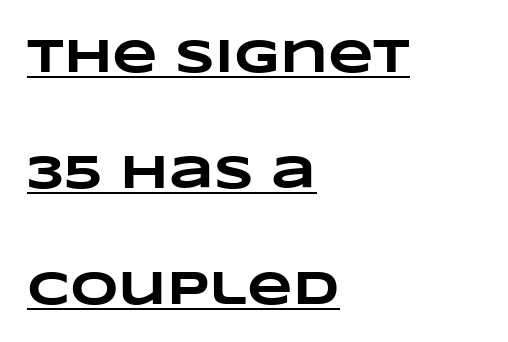
The typesetter chose a ragged-right arrangement here. Regarding leading, the lines here are spaced well apart. The passage shown has conventional tracking throughout. This sample has the flowing, uneven cadence of proportional lettering.
